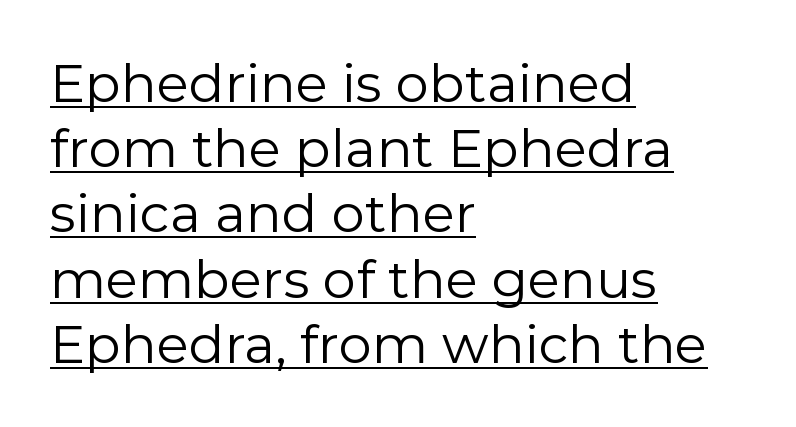
These lines are rendered in a variable-pitch font. There is no visible air inserted between adjacent glyphs. This is not heavy type; no bold has been used. This rendering features underlined lettering. The paragraph has a hard left edge and a soft right edge. Rendered with straight, roman letterforms.
